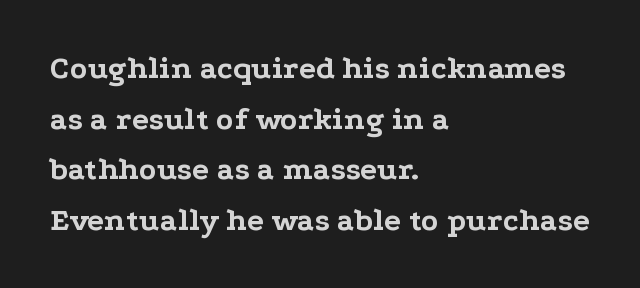
Q: Is the text bold? A: Yes.
Q: Is the text italic (slanted)? A: No, it is upright.
Q: Is the typeface a serif or a sans-serif typeface? A: Serif.
Q: Is the text underlined? A: No.
Q: How is the paragraph aligned? A: Left-aligned.
Q: Is the spacing between letters normal or unusually wide? A: Normal.
Q: Is the spacing between lines tight, normal or loose? A: Normal.
Q: Width (condensed, normal, or wide)? A: Wide.
Q: Stroke contrast? A: Low.
Q: x-height? A: Medium.
Q: Monospaced? A: No.
